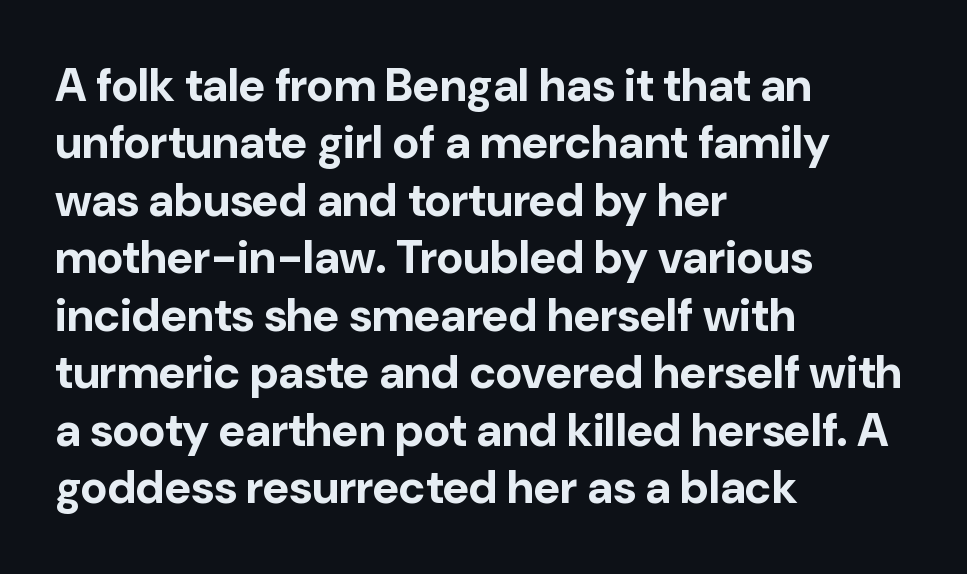
The image shows 46 px bold sans-serif type, upright; set left-aligned, normal line spacing (1.25x), normal letter spacing, not underlined; low stroke contrast and a medium x-height.
